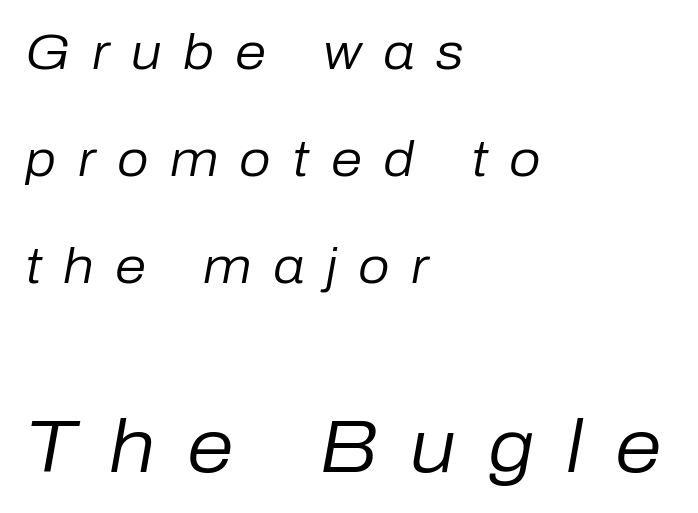
{"italic": "yes", "lean": "right", "slant_degrees": 10, "bold": "no", "weight": "regular", "width": "normal", "stroke_contrast": "low", "x_height": "medium", "monospaced": "no", "underline": "no", "align": "left", "line_spacing": "loose", "line_spacing_ratio": 2.14, "letter_spacing": "wide", "letter_spacing_em": 0.43, "larger_block": "second", "size_ratio": 1.5, "glyph_px": 75}
